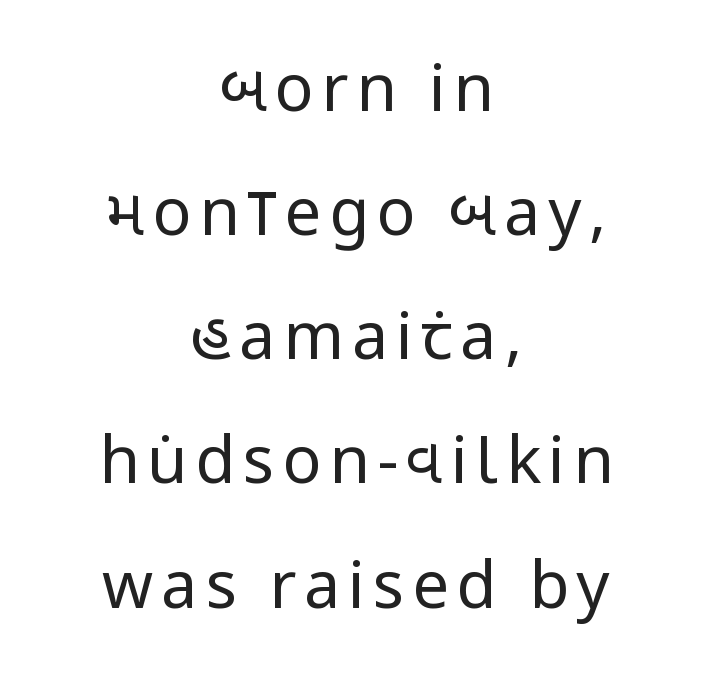
{"serif": "no", "italic": "no", "bold": "no", "weight": "regular", "width": "condensed", "stroke_contrast": "low", "x_height": "large", "monospaced": "no", "underline": "no", "align": "center", "line_spacing": "loose", "line_spacing_ratio": 1.91, "glyph_px": 65}
